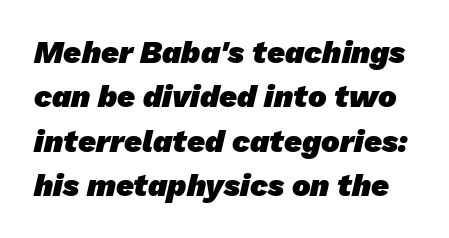
{"serif": "no", "bold": "yes", "weight": "heavy", "width": "normal", "stroke_contrast": "low", "x_height": "medium", "monospaced": "no", "underline": "no", "line_spacing": "normal", "line_spacing_ratio": 1.43, "letter_spacing": "normal", "letter_spacing_em": 0.0, "glyph_px": 31}
